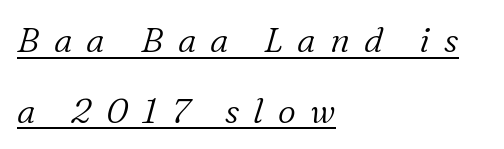
Q: Is the text bold? A: No.
Q: Is the text italic (slanted)? A: Yes, it leans right by about 16 degrees.
Q: Is the typeface a serif or a sans-serif typeface? A: Serif.
Q: Is the text underlined? A: Yes.
Q: How is the paragraph aligned? A: Left-aligned.
Q: Is the spacing between letters normal or unusually wide? A: Unusually wide.
Q: Is the spacing between lines tight, normal or loose? A: Loose.
Q: Width (condensed, normal, or wide)? A: Normal.
Q: Stroke contrast? A: Low.
Q: x-height? A: Medium.
Q: Monospaced? A: No.
